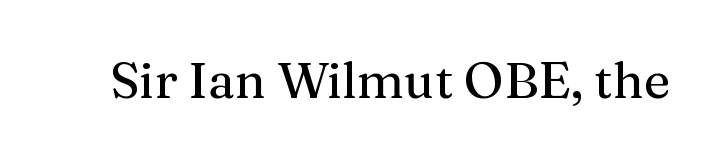
{"serif": "yes", "italic": "no", "width": "normal", "stroke_contrast": "medium", "x_height": "medium", "monospaced": "no", "underline": "no", "letter_spacing": "normal", "letter_spacing_em": 0.0, "glyph_px": 50}
